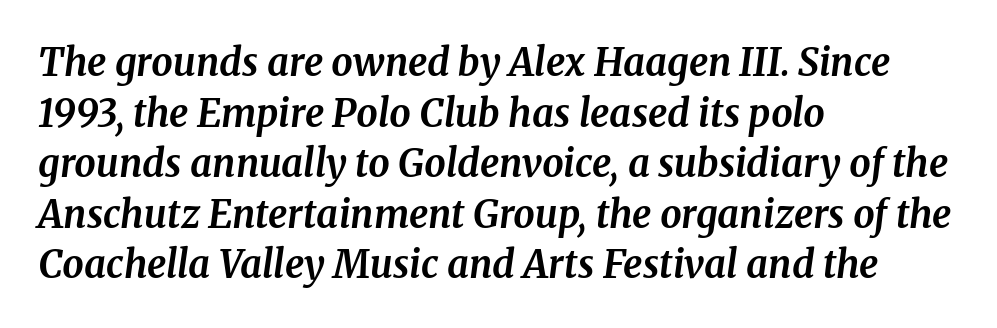
Tracking value appears to be zero — textbook default spacing. The space between consecutive lines is moderate. Posture: slanted. How heavy is the stroke? Heavy — this is a bold. Line beginnings align vertically; line endings do not.
